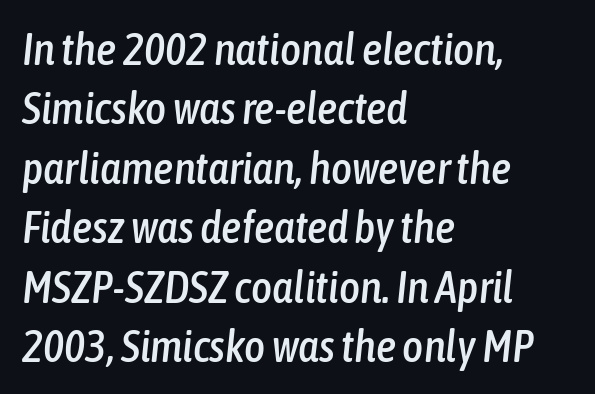
The passage shown is typed in a proportional face where columns would drift. Characters follow at the spacing the type designer built in. The rows are spaced the way most documents space them. The zone under the glyphs is completely vacant.
